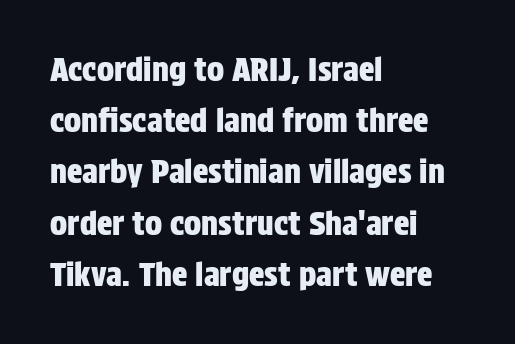
The image shows 32 px condensed sans-serif type, upright; set left-aligned, normal line spacing (1.6x), normal letter spacing, not underlined; low stroke contrast and a large x-height.
